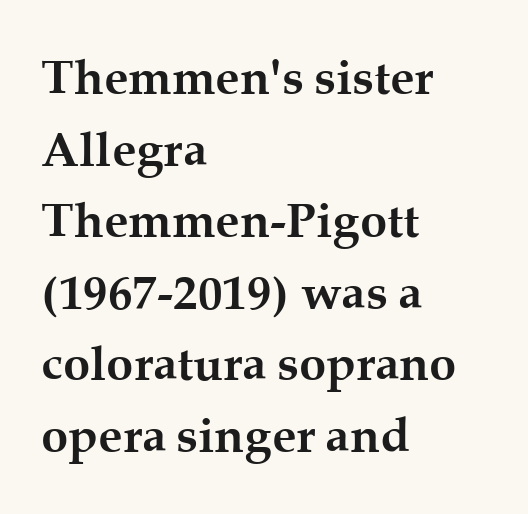
This block has exactly the height ordinary leading produces. The face used here is rendered with its standard letterfit. Upright lettering throughout. These lines are set flush left with a ragged right edge. Heavy-handed strokes throughout: this text is bold. Here the designer chose a conventional face with non-uniform glyph widths.
